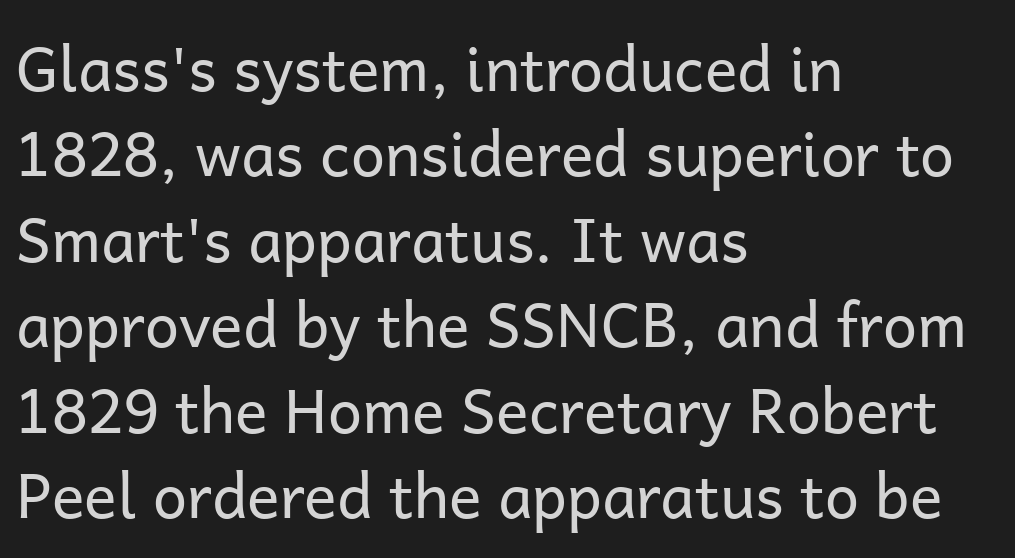
Q: Is the text bold? A: No.
Q: Is the text italic (slanted)? A: No, it is upright.
Q: Is the typeface a serif or a sans-serif typeface? A: Sans-serif.
Q: Is the text underlined? A: No.
Q: How is the paragraph aligned? A: Left-aligned.
Q: Is the spacing between letters normal or unusually wide? A: Normal.
Q: Is the spacing between lines tight, normal or loose? A: Normal.
Q: Width (condensed, normal, or wide)? A: Normal.
Q: Stroke contrast? A: Low.
Q: x-height? A: Medium.
Q: Monospaced? A: No.
